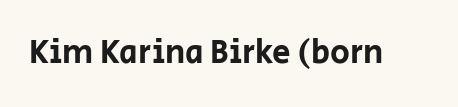
Examine the stroke ends and you'll find no serifs. Spacing verdict: proportional, widths tailored to each character. Do the letters lean? They stand straight. Nothing unusual about the tracking: characters are spaced as the font intends. Type without underlining.
